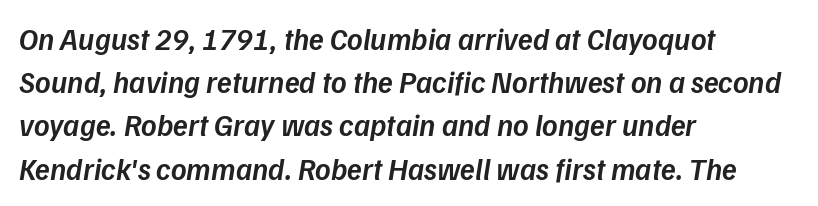
{"italic": "yes", "lean": "right", "slant_degrees": 9, "bold": "semi", "weight": "semibold", "width": "normal", "stroke_contrast": "low", "x_height": "medium", "monospaced": "no", "underline": "no", "align": "left", "line_spacing": "normal", "line_spacing_ratio": 1.44, "letter_spacing": "normal", "letter_spacing_em": 0.0, "glyph_px": 30}
